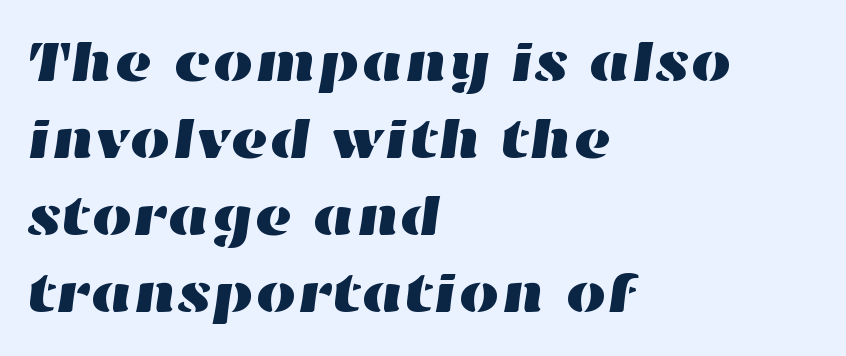
{"width": "wide", "stroke_contrast": "high", "x_height": "medium", "monospaced": "no", "underline": "no", "align": "left", "line_spacing": "normal", "line_spacing_ratio": 1.33, "letter_spacing": "normal", "letter_spacing_em": 0.0, "glyph_px": 58}
